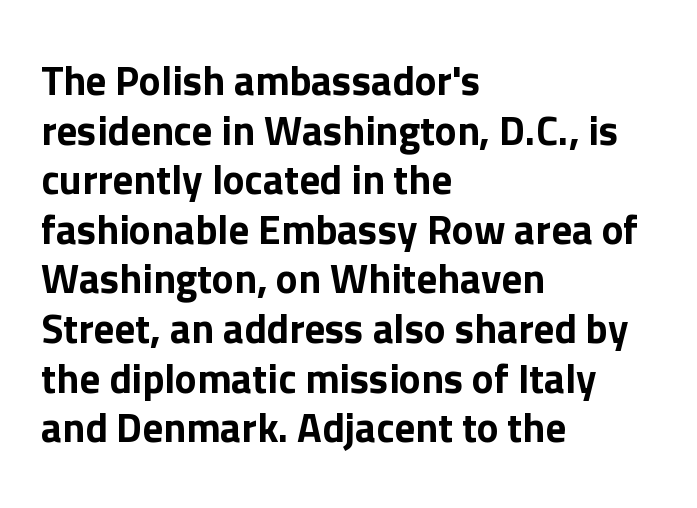
The image shows 41 px sans-serif type, upright; set left-aligned, line spacing 1.21x, normal letter spacing, not underlined; low stroke contrast and a medium x-height.
